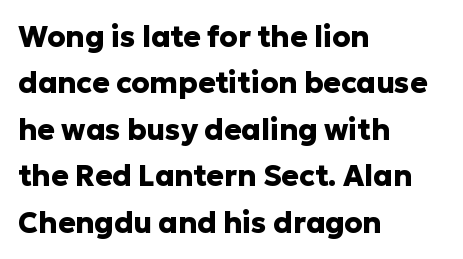
Classification — sans serif. This sample is left-justified, so line endings fall wherever the words run out. The letters sit at their default tracking, neither squeezed nor spread. How heavy is the stroke? Heavy — this is a bold. The passage shown is typed in a proportional face where columns would drift. This sample uses an upright cut, with every glyph sitting square on the baseline.
